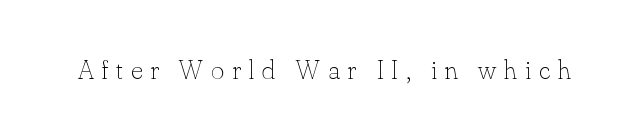
The typography opts for an upright posture over an oblique one. A bare baseline throughout the passage. The line texture is sparse and dotted thanks to wide tracking. You could not count columns in this text — the font is proportionally spaced. The passage shown is not bold in any degree.
